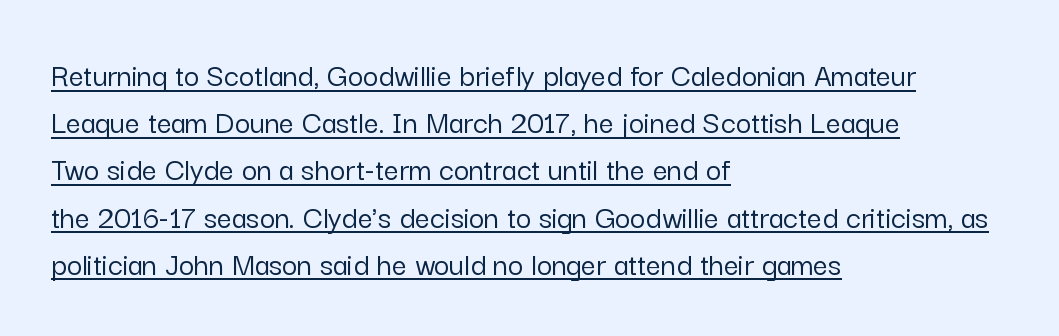
The image shows 33 px sans-serif type, upright; set left-aligned, normal line spacing (1.43x), normal letter spacing, underlined; low stroke contrast and a medium x-height.
